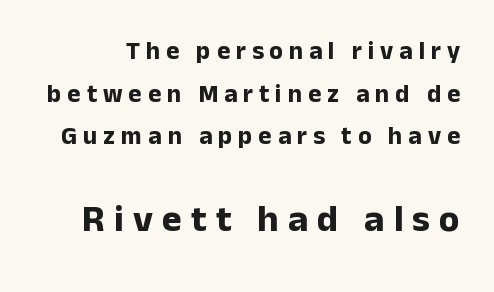
The image shows 38 px bold sans-serif type, upright; set line spacing 1.71x, unusually wide letter spacing (+0.24 em), not underlined; the second (bottom) block is 1.52x larger; low stroke contrast and a medium x-height.
